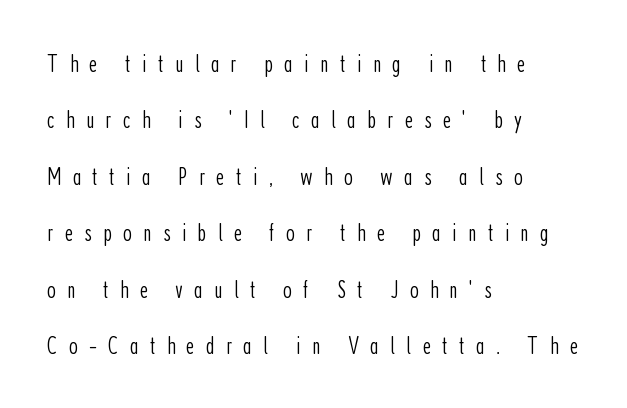
The image shows 25 px text type, upright; set left-aligned, loose line spacing (2.26x), unusually wide letter spacing (+0.45 em), not underlined.
